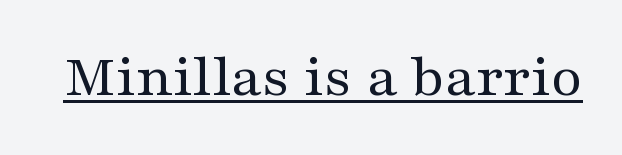
{"serif": "yes", "italic": "no", "bold": "no", "weight": "regular", "width": "wide", "stroke_contrast": "medium", "x_height": "medium", "monospaced": "no", "underline": "yes", "letter_spacing": "normal", "letter_spacing_em": 0.0, "glyph_px": 61}
